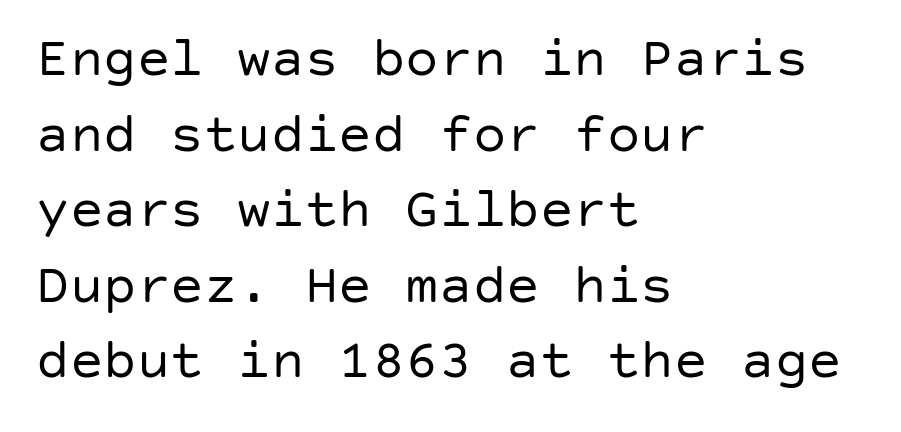
Q: Is the text bold? A: No.
Q: Is the text italic (slanted)? A: No, it is upright.
Q: Is the typeface a serif or a sans-serif typeface? A: Sans-serif.
Q: Is the text underlined? A: No.
Q: How is the paragraph aligned? A: Left-aligned.
Q: Is the spacing between letters normal or unusually wide? A: Normal.
Q: Is the spacing between lines tight, normal or loose? A: Normal.
Q: Width (condensed, normal, or wide)? A: Normal.
Q: Stroke contrast? A: Low.
Q: x-height? A: Large.
